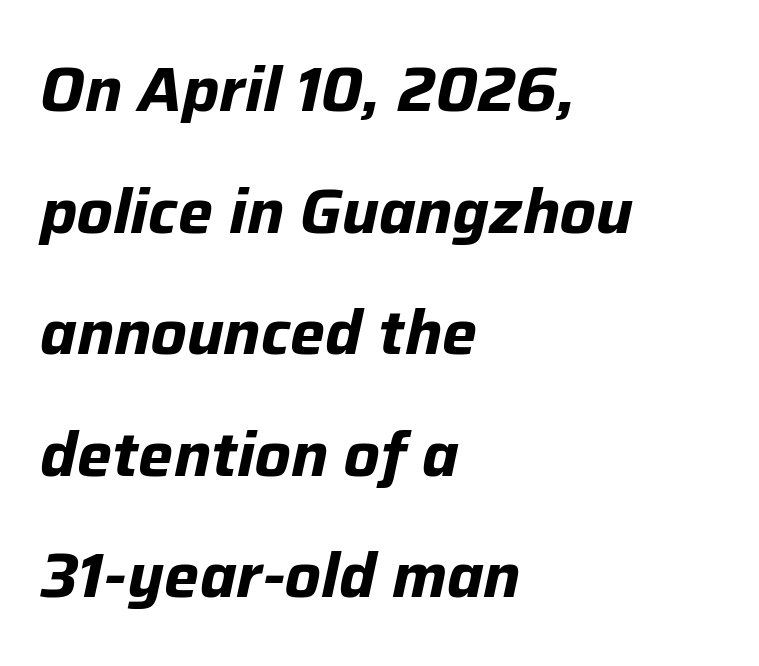
{"italic": "yes", "lean": "right", "slant_degrees": 12, "bold": "yes", "weight": "bold", "width": "normal", "stroke_contrast": "low", "x_height": "medium", "monospaced": "no", "underline": "no", "align": "left", "line_spacing": "loose", "line_spacing_ratio": 1.96, "letter_spacing": "normal", "letter_spacing_em": 0.0, "glyph_px": 62}
